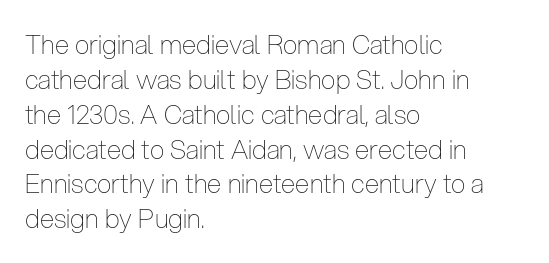
Q: Is the text bold? A: No.
Q: Is the text italic (slanted)? A: No, it is upright.
Q: Is the text underlined? A: No.
Q: How is the paragraph aligned? A: Left-aligned.
Q: Is the spacing between letters normal or unusually wide? A: Normal.
Q: Is the spacing between lines tight, normal or loose? A: Normal.
